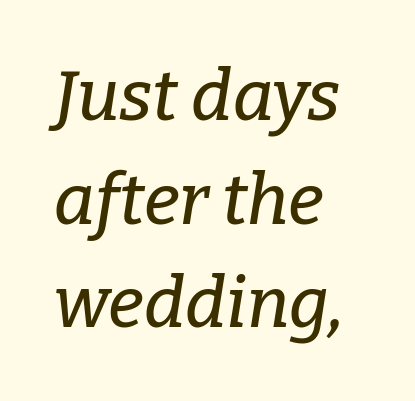
{"serif": "yes", "italic": "yes", "lean": "right", "slant_degrees": 9, "width": "normal", "stroke_contrast": "low", "x_height": "medium", "monospaced": "no", "underline": "no", "align": "left", "line_spacing": "normal", "line_spacing_ratio": 1.48, "letter_spacing": "normal", "letter_spacing_em": 0.0, "glyph_px": 70}
